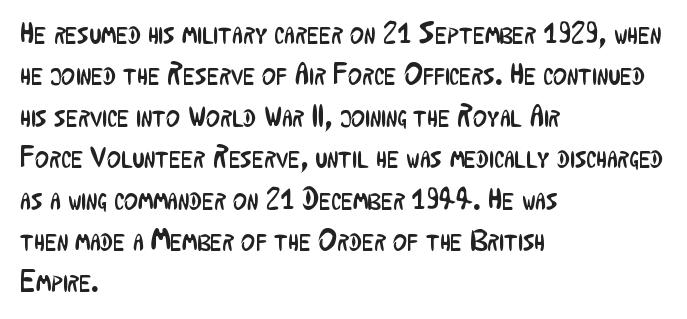
A typesetter would call this proportional, since set widths differ per character. Regarding serifs, this sample does without them. Visually the block forms a straight wall on the left and a jagged coastline on the right. Each row of text sits above clean, open space.
